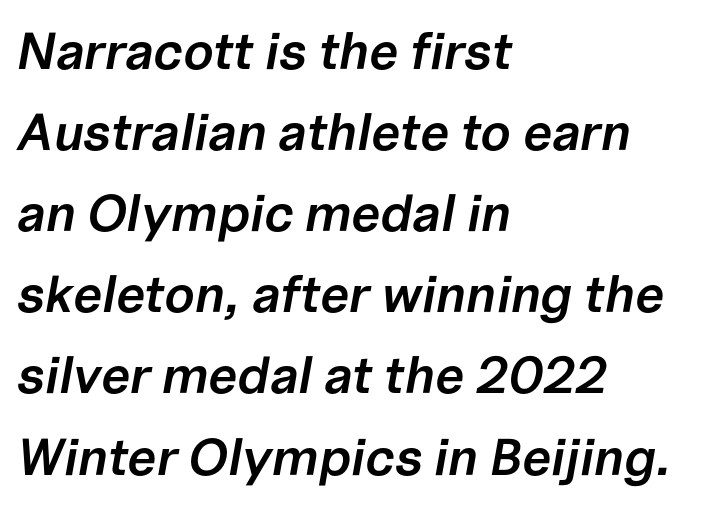
The image shows 52 px semibold type, italic (leaning right); set left-aligned, normal line spacing (1.56x), normal letter spacing, not underlined; low stroke contrast and a medium x-height.
